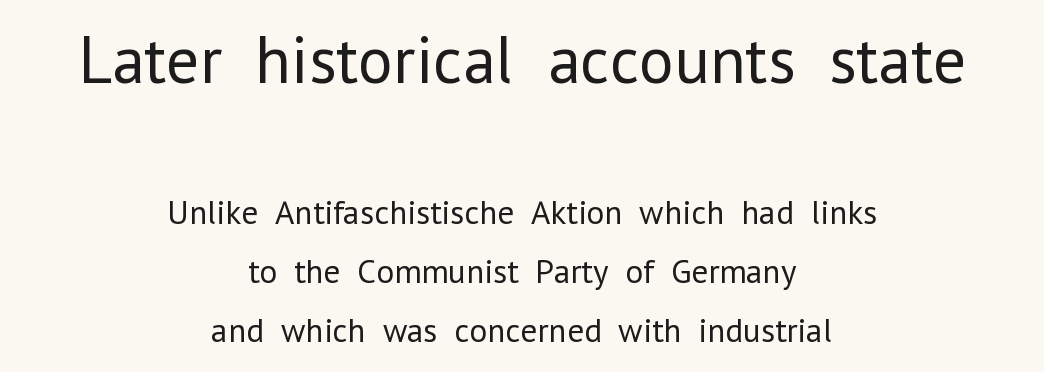
The image shows 67 px regular-weight sans-serif type, upright; set centered, line spacing 1.74x, normal letter spacing, not underlined; the first (top) block is 1.97x larger; low stroke contrast and a medium x-height.
